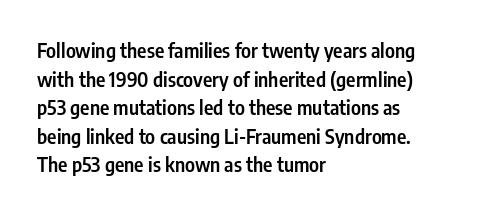
The image shows 20 px text type, upright; set left-aligned, normal line spacing (1.43x), normal letter spacing, not underlined.
